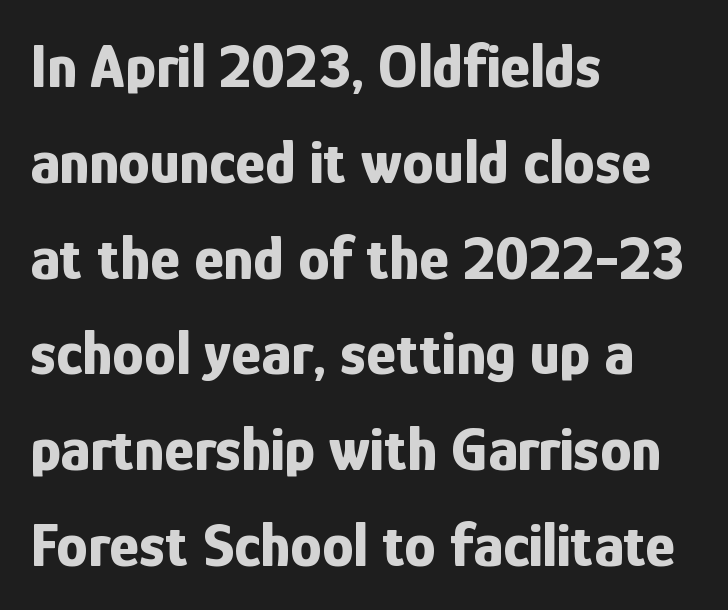
The image shows 63 px bold, condensed sans-serif type, upright; set left-aligned, normal line spacing (1.52x), normal letter spacing, not underlined; low stroke contrast and a medium x-height.
